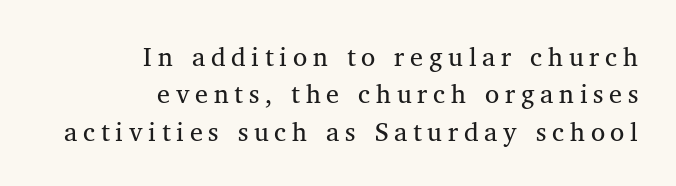
Whoever set this chose a conventional vertical rhythm. The typesetter chose a ragged-left arrangement here. The axis of the letterforms is exactly vertical. Glyph-to-glyph distance is far greater than everyday printed text.
